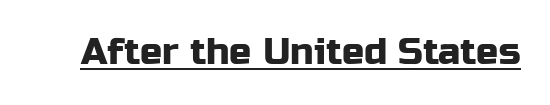
Unlike italic type, these characters show no tilt at all. You could call the tracking neutral — neither tight nor loose. Is this a fixed-width face? No — the glyphs have proportional, varying widths. Underlined type. Nothing sits at the stroke ends, so this counts as sans-serif.
